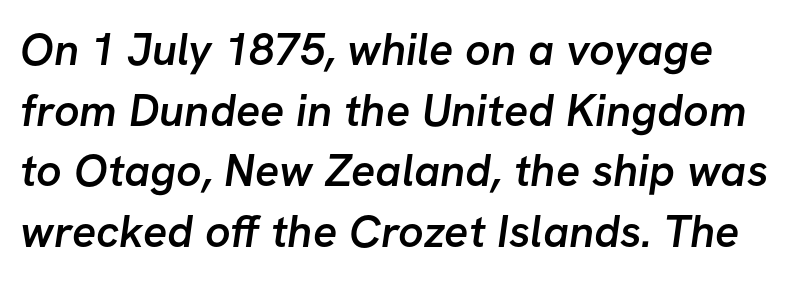
The image shows 45 px semibold sans-serif type; set normal line spacing (1.35x), normal letter spacing, not underlined; low stroke contrast and a medium x-height.
